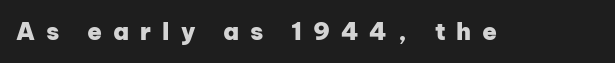
Q: Is the text bold? A: Yes.
Q: Is the text italic (slanted)? A: No, it is upright.
Q: Is the text underlined? A: No.
Q: Is the spacing between letters normal or unusually wide? A: Unusually wide.
